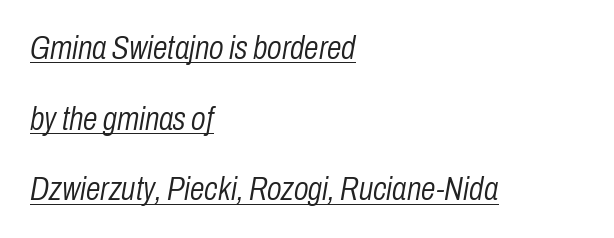
Q: Is the text bold? A: No.
Q: Is the text italic (slanted)? A: Yes, it leans right by about 10 degrees.
Q: Is the text underlined? A: Yes.
Q: How is the paragraph aligned? A: Left-aligned.
Q: Is the spacing between letters normal or unusually wide? A: Normal.
Q: Is the spacing between lines tight, normal or loose? A: Loose.
Q: Width (condensed, normal, or wide)? A: Condensed.
Q: Stroke contrast? A: Low.
Q: x-height? A: Medium.
Q: Monospaced? A: No.
